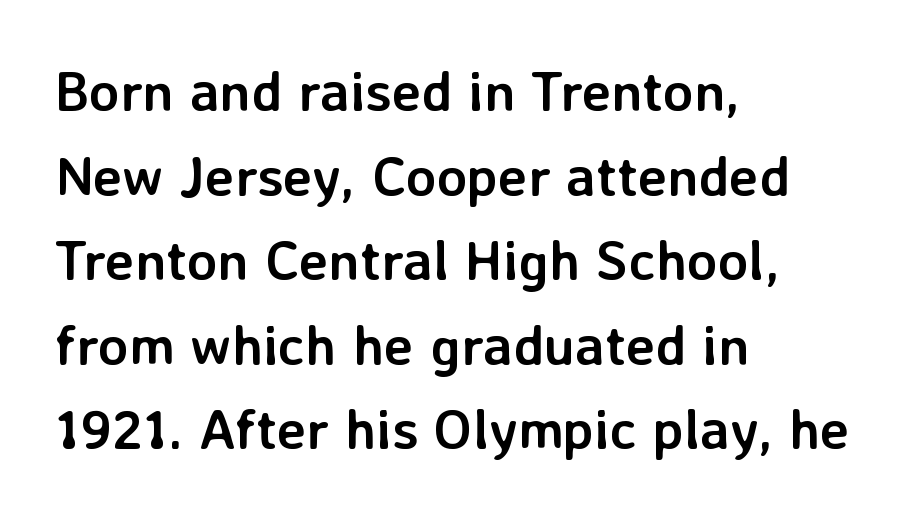
The image shows 56 px semibold sans-serif type, upright; set left-aligned, normal line spacing (1.51x), normal letter spacing, not underlined; low stroke contrast and a medium x-height.
